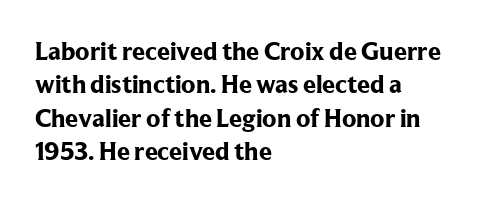
Q: Is the text bold? A: Yes.
Q: Is the text italic (slanted)? A: No, it is upright.
Q: Is the text underlined? A: No.
Q: How is the paragraph aligned? A: Left-aligned.
Q: Is the spacing between letters normal or unusually wide? A: Normal.
Q: Is the spacing between lines tight, normal or loose? A: Normal.
